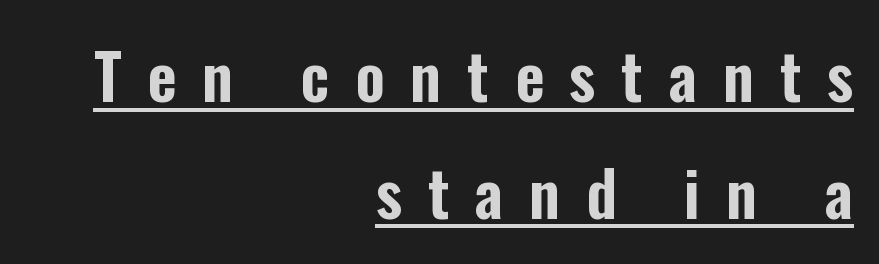
Q: Is the text italic (slanted)? A: No, it is upright.
Q: Is the typeface a serif or a sans-serif typeface? A: Sans-serif.
Q: Is the text underlined? A: Yes.
Q: How is the paragraph aligned? A: Right-aligned.
Q: Is the spacing between letters normal or unusually wide? A: Unusually wide.
Q: Width (condensed, normal, or wide)? A: Condensed.
Q: Stroke contrast? A: Low.
Q: x-height? A: Medium.
Q: Monospaced? A: No.
